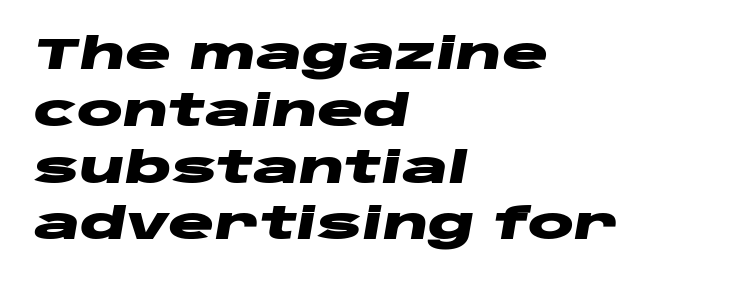
Q: Is the text bold? A: Yes.
Q: Is the text italic (slanted)? A: Yes, it leans right by about 10 degrees.
Q: Is the text underlined? A: No.
Q: How is the paragraph aligned? A: Left-aligned.
Q: Is the spacing between letters normal or unusually wide? A: Normal.
Q: Is the spacing between lines tight, normal or loose? A: Normal.
Q: Width (condensed, normal, or wide)? A: Wide.
Q: Stroke contrast? A: Low.
Q: x-height? A: Large.
Q: Monospaced? A: No.
